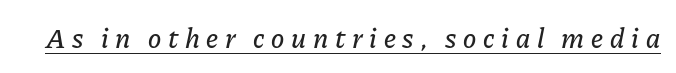
The image shows 28 px text type, italic (leaning right); set unusually wide letter spacing (+0.24 em), underlined; low stroke contrast and a medium x-height.
